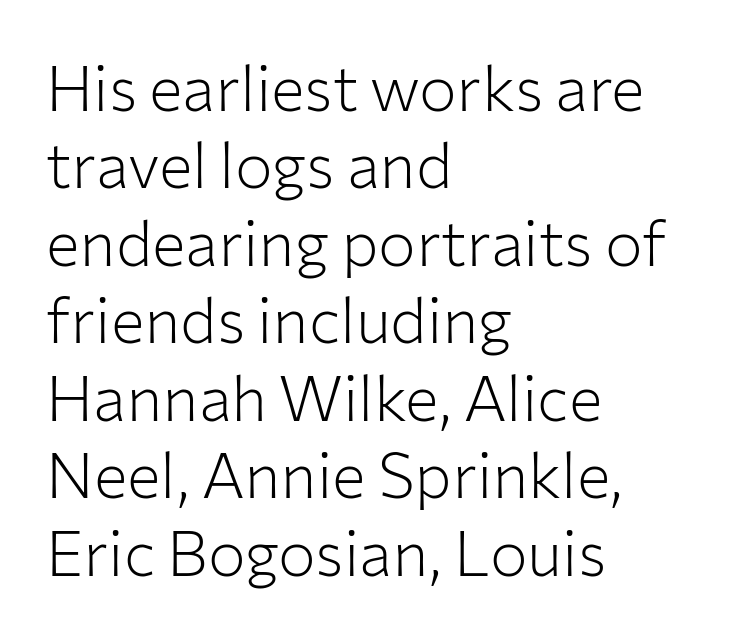
The image shows 63 px light sans-serif type, upright; set left-aligned, line spacing 1.23x, normal letter spacing, not underlined; low stroke contrast and a medium x-height.
